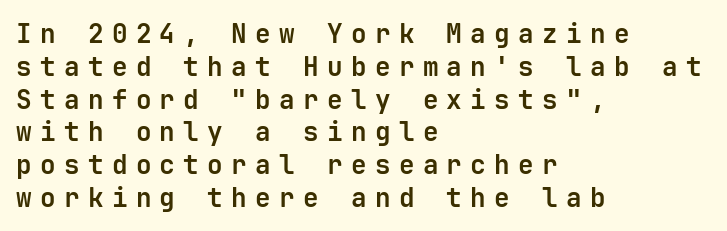
The image shows 26 px bold type, upright; set left-aligned, normal line spacing (1.26x), unusually wide letter spacing (+0.32 em), not underlined.
